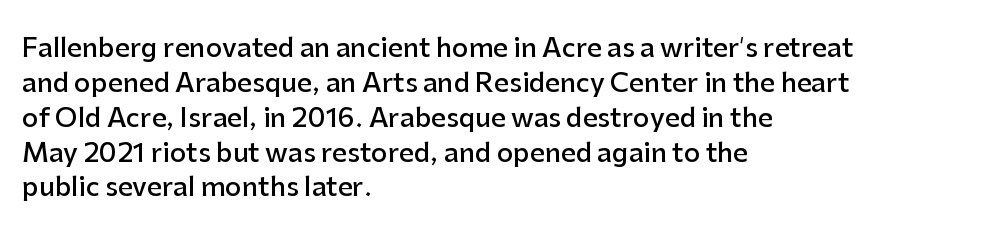
The image shows 26 px text type, upright; set left-aligned, normal line spacing (1.34x), normal letter spacing, not underlined.
